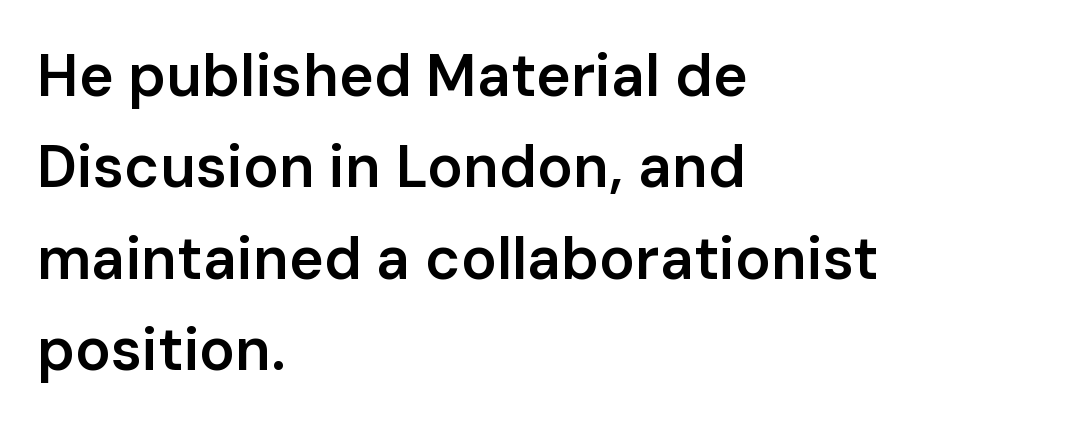
{"serif": "no", "italic": "no", "bold": "semi", "weight": "semibold", "width": "normal", "stroke_contrast": "low", "x_height": "medium", "monospaced": "no", "underline": "no", "align": "left", "line_spacing": "normal", "line_spacing_ratio": 1.55, "letter_spacing": "normal", "letter_spacing_em": 0.0, "glyph_px": 59}
